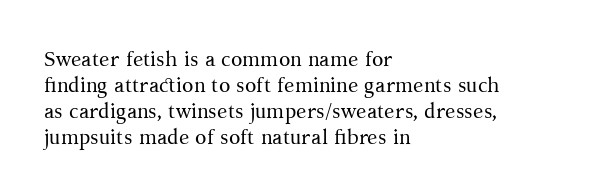
{"italic": "no", "bold": "no", "underline": "no", "align": "left", "line_spacing_ratio": 1.24, "letter_spacing": "normal", "letter_spacing_em": 0.0, "glyph_px": 21}
